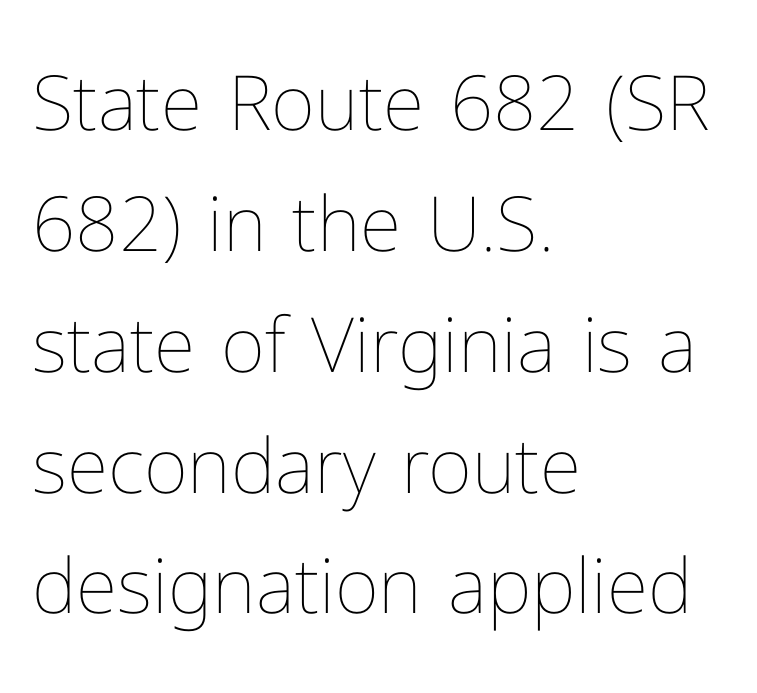
The image shows 76 px thin type, upright; set left-aligned, normal line spacing (1.59x), normal letter spacing, not underlined; low stroke contrast and a medium x-height.
